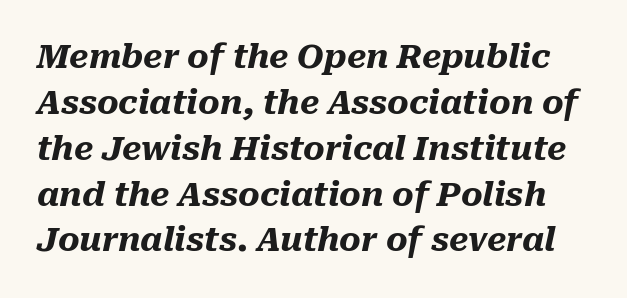
The image shows 33 px heavy type, italic (leaning right); set normal line spacing (1.39x), normal letter spacing, not underlined; medium stroke contrast and a medium x-height.
